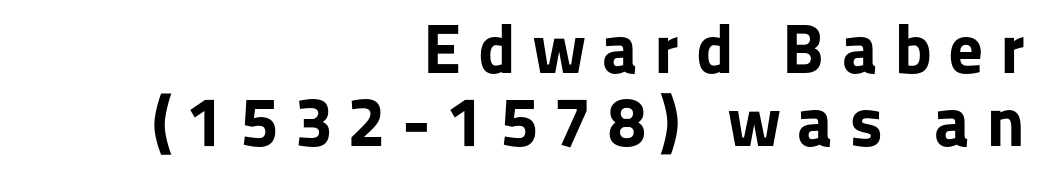
Q: Is the text bold? A: Yes.
Q: Is the text italic (slanted)? A: No, it is upright.
Q: Is the typeface a serif or a sans-serif typeface? A: Sans-serif.
Q: Is the text underlined? A: No.
Q: How is the paragraph aligned? A: Right-aligned.
Q: Is the spacing between letters normal or unusually wide? A: Unusually wide.
Q: Is the spacing between lines tight, normal or loose? A: Tight.
Q: Width (condensed, normal, or wide)? A: Normal.
Q: Stroke contrast? A: Low.
Q: x-height? A: Medium.
Q: Monospaced? A: No.
